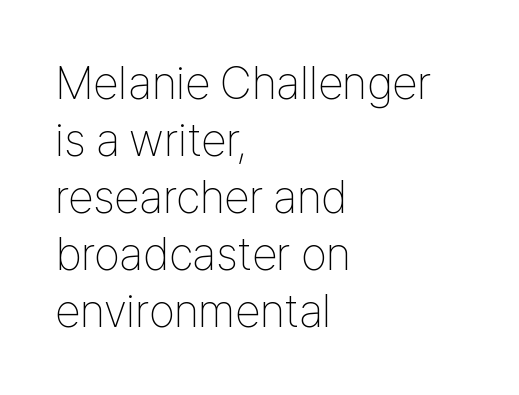
Visually the block forms a straight wall on the left and a jagged coastline on the right. The font's upright variant was chosen for this text. Letter spacing: default. Looks like regular typesetting: each glyph gets only the width it needs. Stems and bowls with no extra thickness — not bold. No feet cap the strokes, marking this as sans-serif type.
